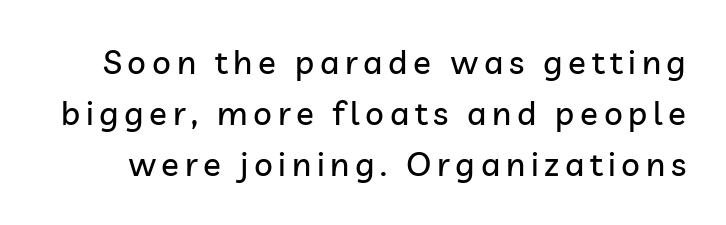
Q: Is the text italic (slanted)? A: No, it is upright.
Q: Is the typeface a serif or a sans-serif typeface? A: Sans-serif.
Q: Is the text underlined? A: No.
Q: Is the spacing between lines tight, normal or loose? A: Normal.
Q: Width (condensed, normal, or wide)? A: Normal.
Q: Stroke contrast? A: Low.
Q: x-height? A: Medium.
Q: Monospaced? A: No.
